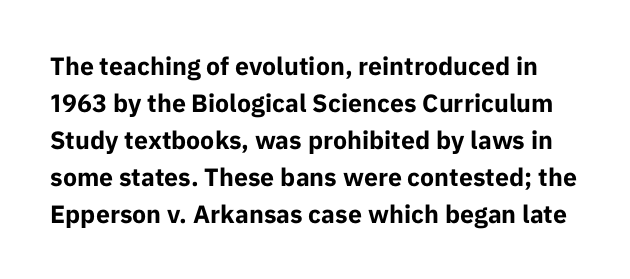
The image shows 25 px bold type, upright; set normal line spacing (1.48x), normal letter spacing, not underlined.
